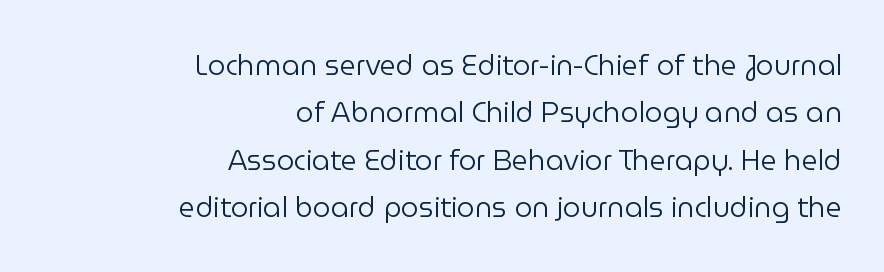
{"serif": "no", "italic": "no", "bold": "no", "weight": "regular", "width": "normal", "stroke_contrast": "low", "x_height": "medium", "monospaced": "no", "underline": "no", "align": "right", "line_spacing": "normal", "line_spacing_ratio": 1.69, "letter_spacing": "normal", "letter_spacing_em": 0.0, "glyph_px": 28}
